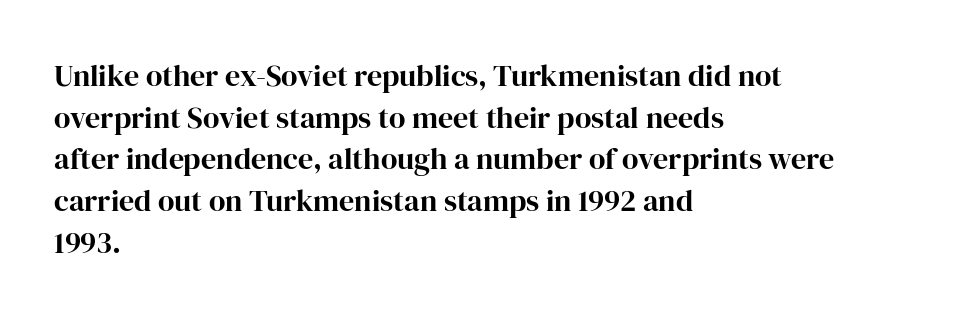
{"serif": "yes", "italic": "no", "width": "normal", "stroke_contrast": "high", "x_height": "medium", "monospaced": "no", "underline": "no", "align": "left", "line_spacing": "normal", "line_spacing_ratio": 1.39, "letter_spacing": "normal", "letter_spacing_em": 0.0, "glyph_px": 30}
